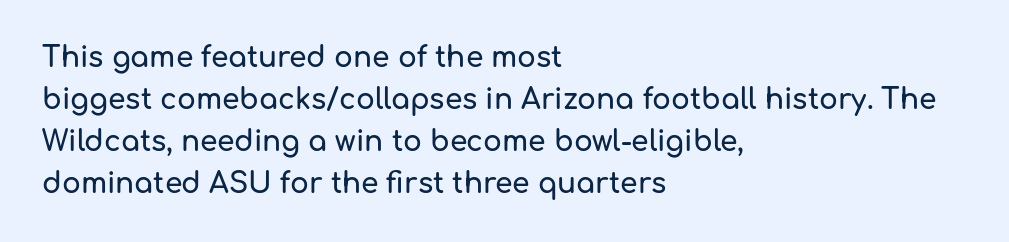
Q: Is the text italic (slanted)? A: No, it is upright.
Q: Is the typeface a serif or a sans-serif typeface? A: Sans-serif.
Q: Is the text underlined? A: No.
Q: How is the paragraph aligned? A: Left-aligned.
Q: Is the spacing between letters normal or unusually wide? A: Normal.
Q: Is the spacing between lines tight, normal or loose? A: Normal.
Q: Width (condensed, normal, or wide)? A: Normal.
Q: Stroke contrast? A: Low.
Q: x-height? A: Medium.
Q: Monospaced? A: No.
